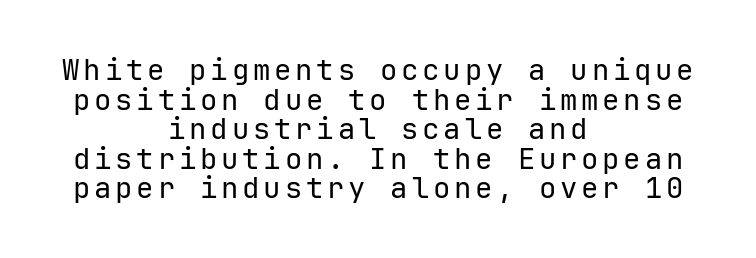
The image shows 29 px regular-weight sans-serif type, upright; set centered, tight line spacing (1.02x), not underlined; low stroke contrast and a medium x-height.
